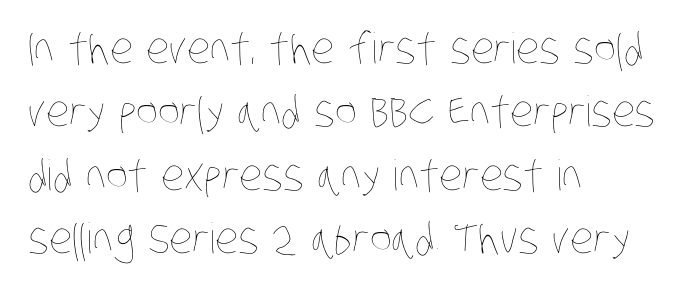
The image shows 42 px thin, condensed type; set left-aligned, normal line spacing (1.51x), normal letter spacing, not underlined; low stroke contrast and a large x-height.
